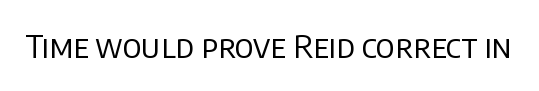
Q: Is the text bold? A: No.
Q: Is the text italic (slanted)? A: No, it is upright.
Q: Is the typeface a serif or a sans-serif typeface? A: Sans-serif.
Q: Is the text underlined? A: No.
Q: Is the spacing between letters normal or unusually wide? A: Normal.
Q: Width (condensed, normal, or wide)? A: Normal.
Q: Stroke contrast? A: Low.
Q: x-height? A: Large.
Q: Monospaced? A: No.
